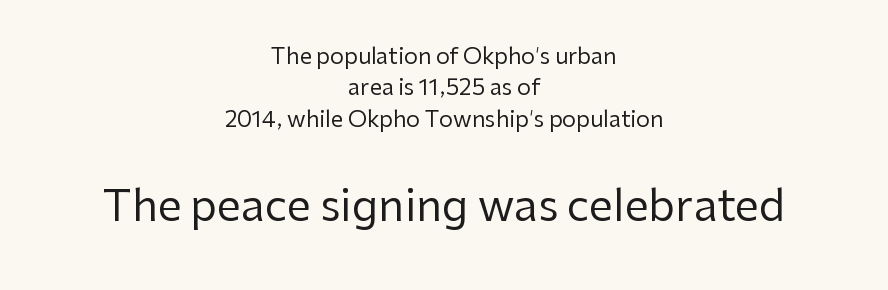
The image shows 43 px regular-weight sans-serif type, upright; set centered, normal line spacing (1.43x), normal letter spacing, not underlined; the second (bottom) block is 1.95x larger; low stroke contrast and a medium x-height.
